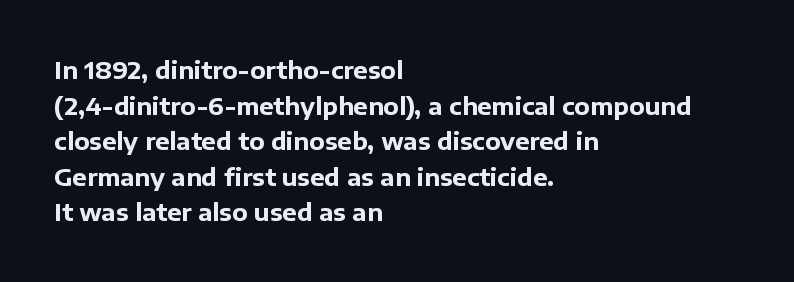
Q: Is the text bold? A: Yes.
Q: Is the text italic (slanted)? A: No, it is upright.
Q: Is the text underlined? A: No.
Q: How is the paragraph aligned? A: Left-aligned.
Q: Is the spacing between letters normal or unusually wide? A: Normal.
Q: Is the spacing between lines tight, normal or loose? A: Normal.
